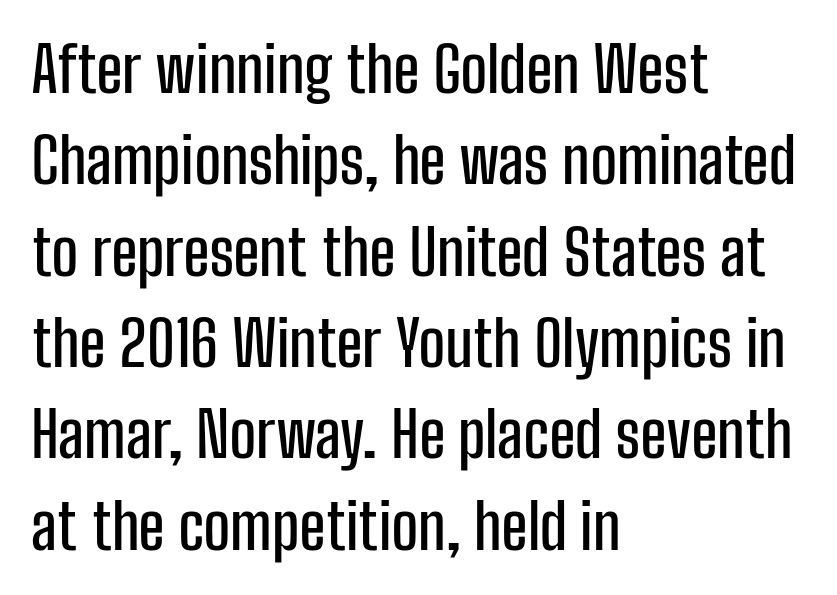
Vertically, the passage feels balanced, rows spaced as you'd expect. You can tell it's not italic because the verticals are truly vertical. Caption: multi-line text, flush left, ragged right. The foot of each line stays bare and open.
